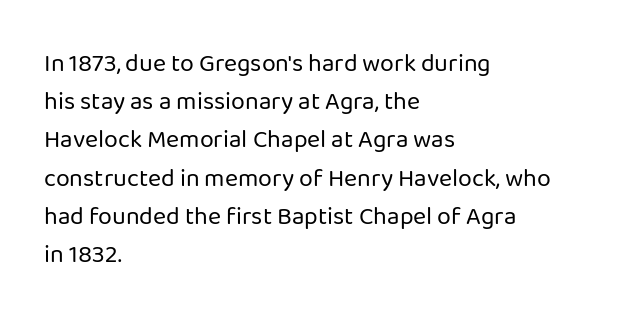
Q: Is the text bold? A: No.
Q: Is the text italic (slanted)? A: No, it is upright.
Q: Is the text underlined? A: No.
Q: How is the paragraph aligned? A: Left-aligned.
Q: Is the spacing between letters normal or unusually wide? A: Normal.
Q: Is the spacing between lines tight, normal or loose? A: Normal.
